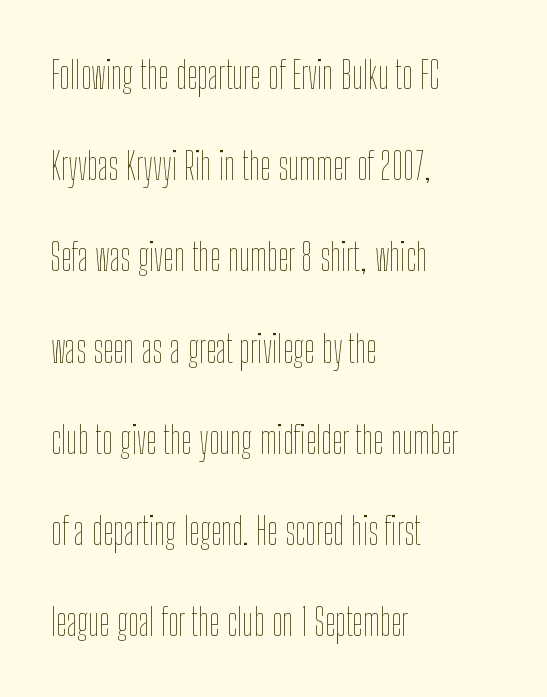
This rendering leaves character spacing at its baseline value. Reading down the column, the eye jumps a long way to each next line. Vertical stems look standard width or narrower in stroke. Is this a fixed-width face? No — the glyphs have proportional, varying widths.
